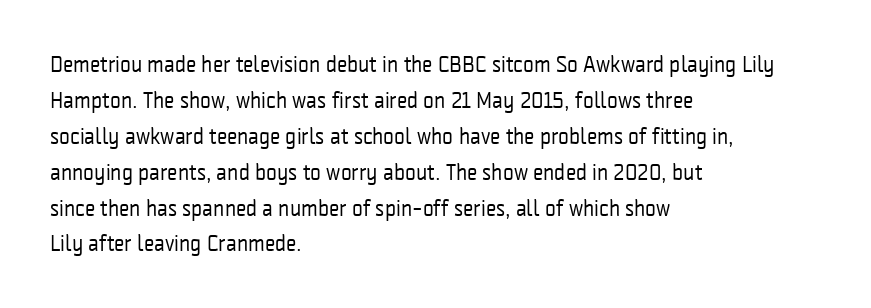
The foot of each line stays bare and open. It's the straight-up-and-down kind of type. The gaps between neighbouring characters are ordinary and unremarkable. A normal amount of white space separates one row of letters from the next. Typeset ragged right — the left edge is the straight one. Is the stroke heavy? The answer is a plain regular-or-lighter.
